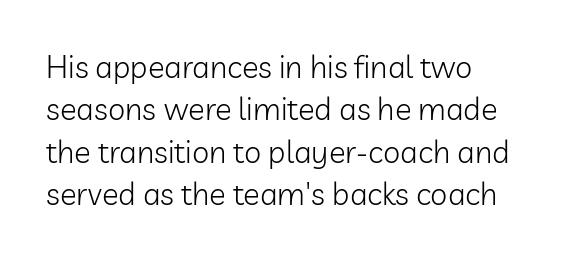
The image shows 31 px light sans-serif type, upright; set left-aligned, normal line spacing (1.37x), normal letter spacing, not underlined; low stroke contrast and a medium x-height.
